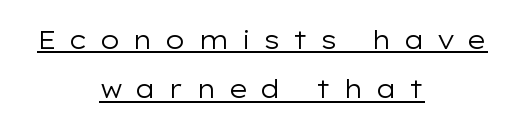
{"italic": "no", "bold": "no", "underline": "yes", "align": "center", "line_spacing": "loose", "line_spacing_ratio": 1.98, "letter_spacing": "wide", "letter_spacing_em": 0.48, "glyph_px": 25}
